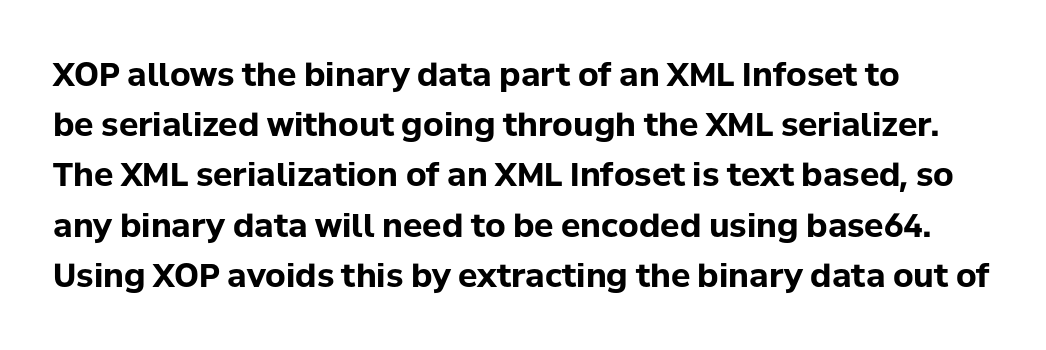
{"serif": "no", "italic": "no", "bold": "yes", "weight": "bold", "width": "normal", "stroke_contrast": "low", "x_height": "medium", "monospaced": "no", "underline": "no", "line_spacing": "normal", "line_spacing_ratio": 1.57, "letter_spacing": "normal", "letter_spacing_em": 0.0, "glyph_px": 32}
